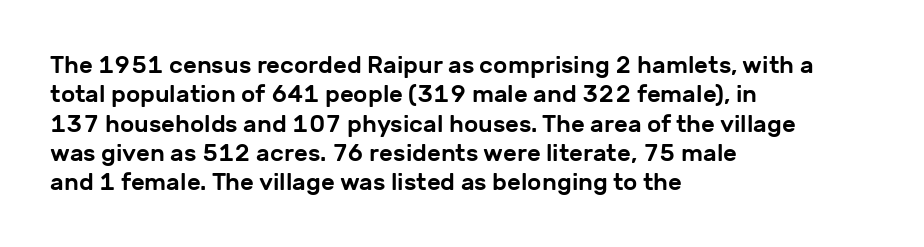
{"italic": "no", "underline": "no", "align": "left", "line_spacing_ratio": 1.22, "letter_spacing": "normal", "letter_spacing_em": 0.0, "glyph_px": 24}
